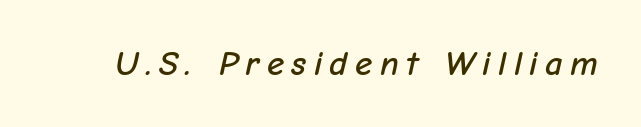
The image shows 35 px text type, italic (leaning right); set unusually wide letter spacing (+0.21 em), not underlined; low stroke contrast and a medium x-height.
